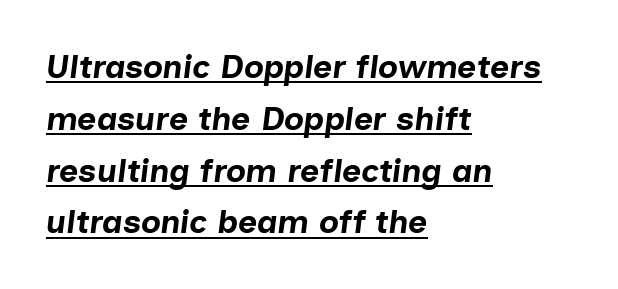
{"italic": "yes", "lean": "right", "slant_degrees": 7, "bold": "yes", "weight": "bold", "width": "normal", "stroke_contrast": "low", "x_height": "medium", "monospaced": "no", "underline": "yes", "align": "left", "line_spacing": "normal", "line_spacing_ratio": 1.57, "letter_spacing": "normal", "letter_spacing_em": 0.0, "glyph_px": 33}
